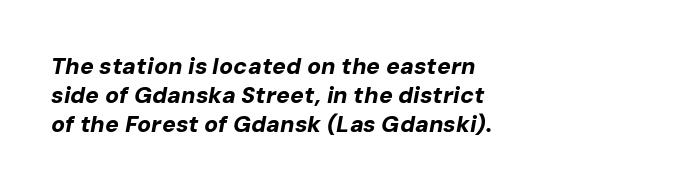
An italicized treatment has been applied to the whole sample. The letters are bold, with thick, heavy strokes. The foot of each line stays bare and open. Interline gaps are of average width in this sample. Here the glyphs are tracked normally, forming tight word shapes.
